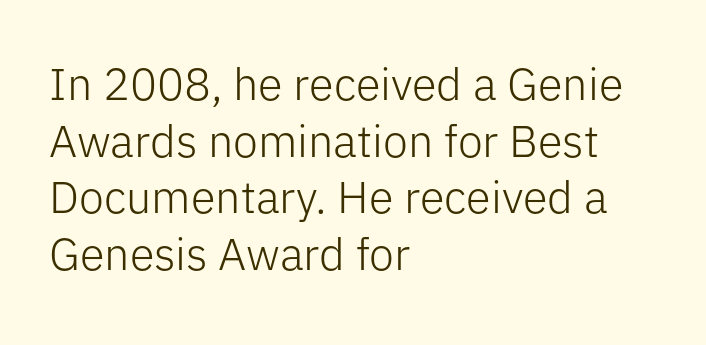
The image shows 45 px light sans-serif type, upright; set left-aligned, normal line spacing (1.26x), normal letter spacing, not underlined; low stroke contrast and a medium x-height.
